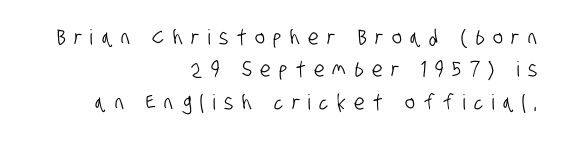
{"underline": "no", "align": "right", "line_spacing": "normal", "line_spacing_ratio": 1.54, "letter_spacing": "wide", "letter_spacing_em": 0.41, "glyph_px": 21}
